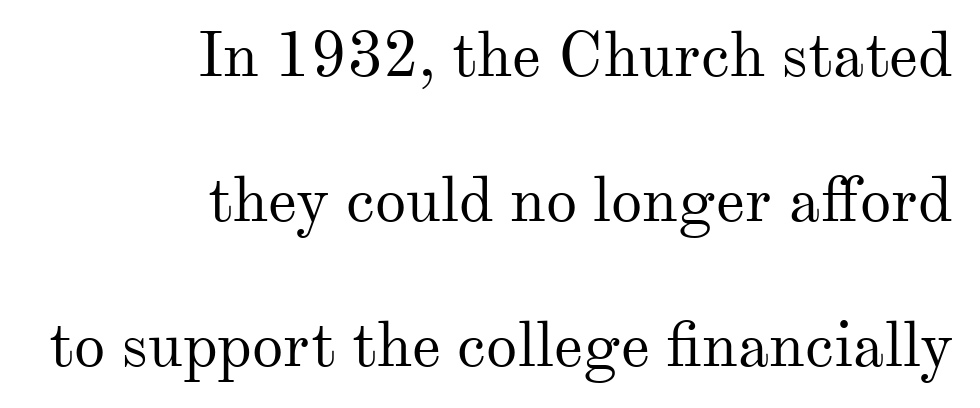
The image shows 63 px regular-weight serif type, upright; set right-aligned, loose line spacing (2.3x), normal letter spacing, not underlined; medium stroke contrast and a small x-height.
